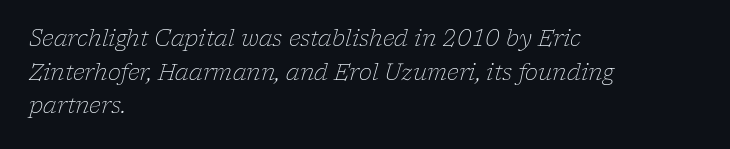
{"italic": "yes", "lean": "right", "slant_degrees": 17, "bold": "no", "underline": "no", "align": "left", "line_spacing": "normal", "line_spacing_ratio": 1.53, "letter_spacing": "normal", "letter_spacing_em": 0.0, "glyph_px": 22}
